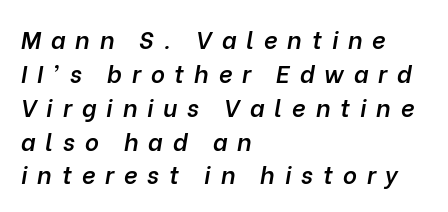
Q: Is the text bold? A: Semi-bold.
Q: Is the text italic (slanted)? A: Yes, it leans right by about 10 degrees.
Q: Is the text underlined? A: No.
Q: How is the paragraph aligned? A: Left-aligned.
Q: Is the spacing between letters normal or unusually wide? A: Unusually wide.
Q: Is the spacing between lines tight, normal or loose? A: Normal.
